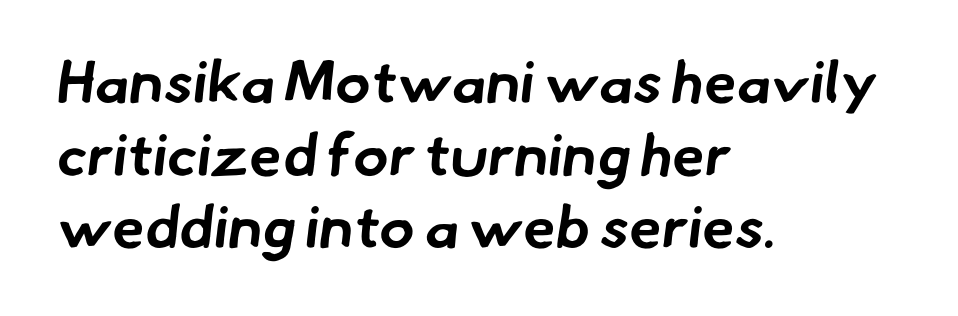
Note the varied advance widths — an 'i' is clearly narrower than an 'm'. Clear beneath every line of the passage. This sample uses a sans-serif face. What stands out about the letter spacing? Nothing — it is the standard amount. Weight check: bold — yes, fully.
